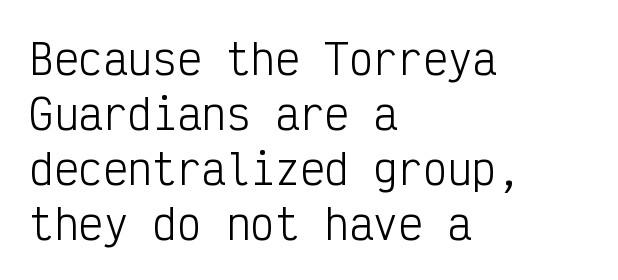
{"serif": "no", "italic": "no", "bold": "no", "weight": "light", "width": "condensed", "stroke_contrast": "low", "x_height": "medium", "monospaced": "yes", "underline": "no", "align": "left", "line_spacing": "normal", "line_spacing_ratio": 1.34, "letter_spacing": "normal", "letter_spacing_em": 0.0, "glyph_px": 41}
